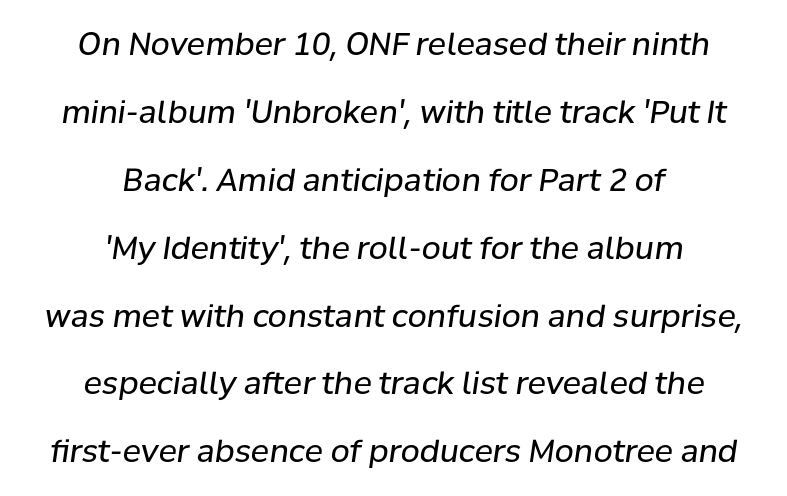
Any mark beneath the type? The region is blank. Successive baselines arrive slowly, with a big drop between each. These lines are rendered in a variable-pitch font. The rendering applies a slant to the glyphs. No letter is thick-stroked: the sample isn't bold.
